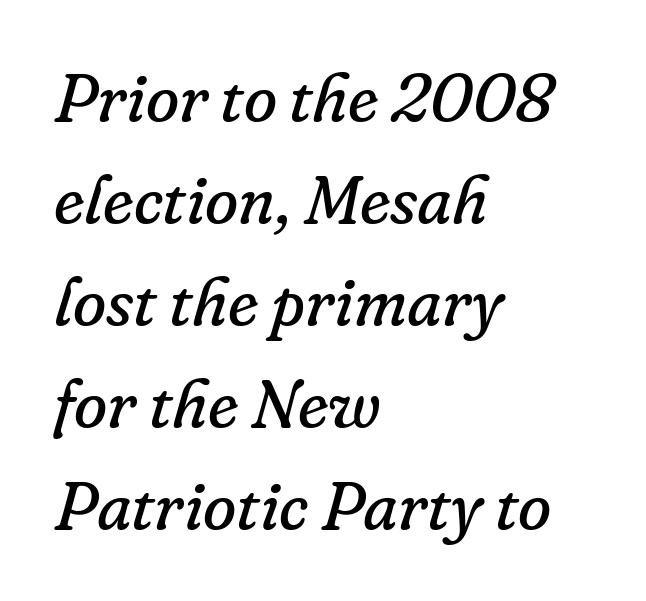
Nobody drew a line under any word here. Each new line begins a customary step beneath the previous one. The passage shown has conventional tracking throughout. Spacing verdict: proportional, widths tailored to each character.
